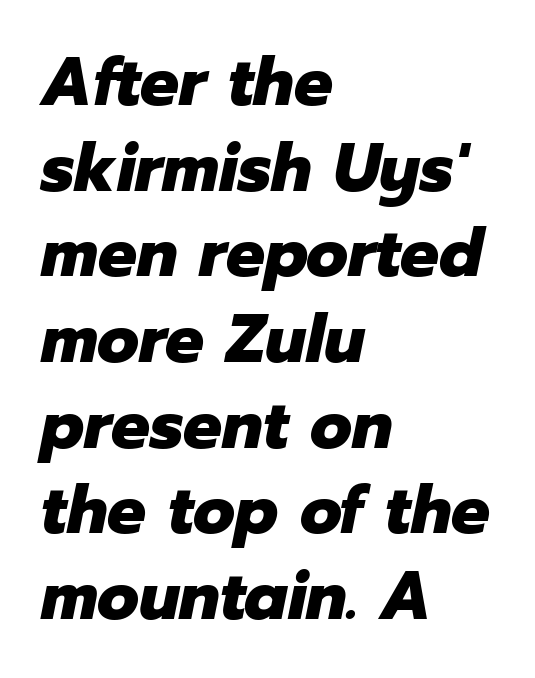
The image shows 68 px heavy type, italic (leaning right); set left-aligned, normal line spacing (1.26x), normal letter spacing, not underlined; low stroke contrast and a medium x-height.
